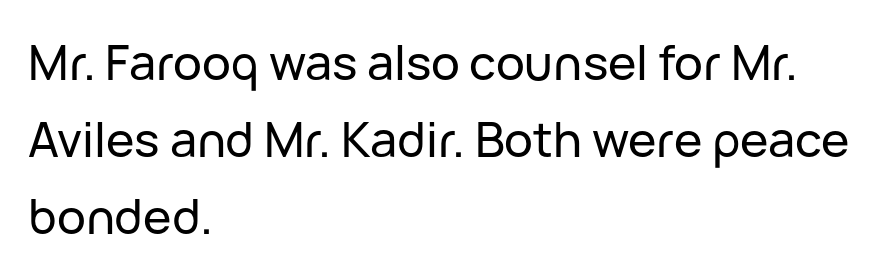
The typography opts for an upright posture over an oblique one. Tracking value appears to be zero — textbook default spacing. Whoever set this chose a conventional vertical rhythm. Each line starts at the same left margin while the right side varies. Clear beneath every line of the passage. These lines are composed in type without serifs.
